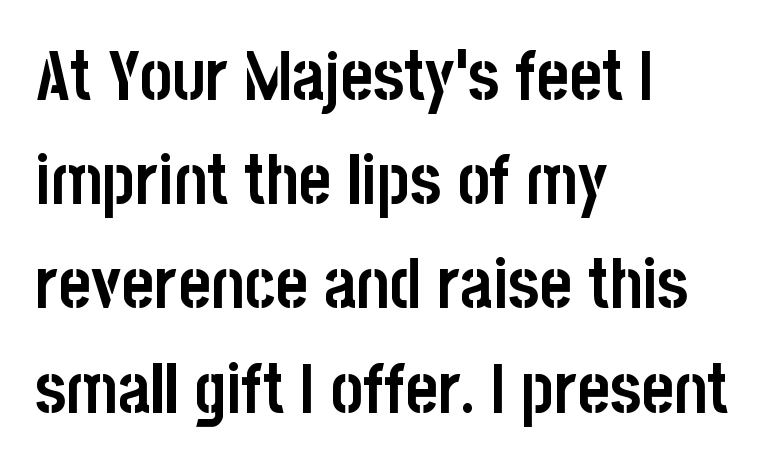
Q: Is the text bold? A: Yes.
Q: Is the text italic (slanted)? A: No, it is upright.
Q: Is the typeface a serif or a sans-serif typeface? A: Sans-serif.
Q: Is the text underlined? A: No.
Q: How is the paragraph aligned? A: Left-aligned.
Q: Is the spacing between letters normal or unusually wide? A: Normal.
Q: Is the spacing between lines tight, normal or loose? A: Normal.
Q: Width (condensed, normal, or wide)? A: Condensed.
Q: Stroke contrast? A: Low.
Q: x-height? A: Large.
Q: Monospaced? A: No.
